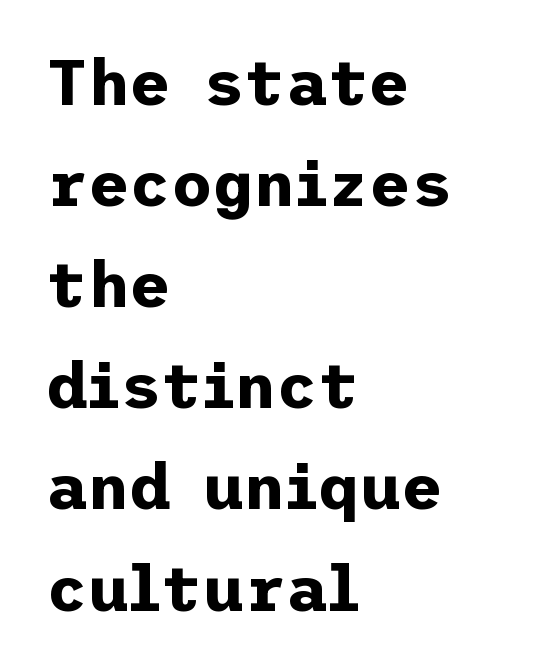
The characters display no serif detailing; their extremities are plain. Default kerning and tracking; the words read as compact shapes. Regular leading. In terms of weight, the rendering is a true, heavy bold.
